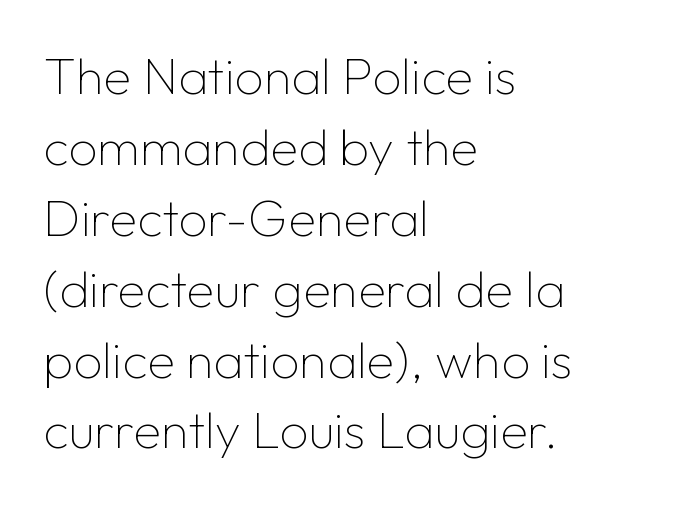
Anything drawn beneath the words? Only blank space. These lines are rendered in a variable-pitch font. Does the copy run flush right? No — it runs flush left. This reads as an unemphasized weight, regular at the heaviest. The text was rendered using a sans face with plain stroke endings. Standard letterfit; no display-style spreading of the glyphs.
